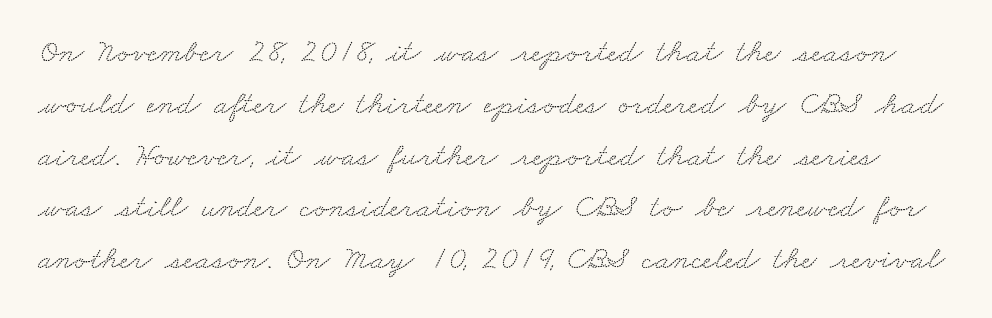
A typesetter would call this leading conventional body-copy spacing. Glance below the letters and you will spot only blank space. Proportional: the letters do not fall into vertical columns. Old-style or modern, the face here clearly has serifs. Look at the tracking — it's just the regular setting, nothing added.
